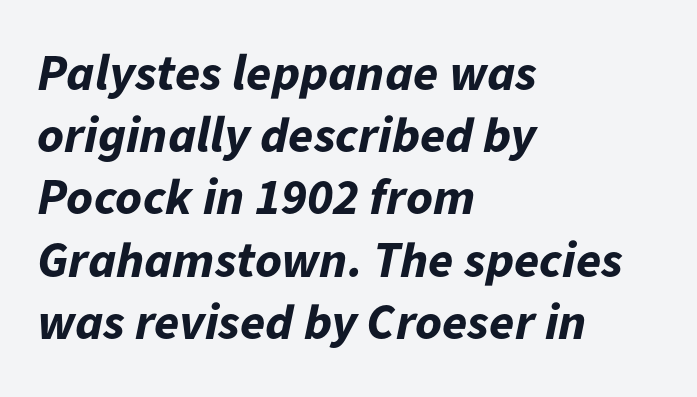
The image shows 51 px bold type, italic (leaning right); set left-aligned, line spacing 1.22x, normal letter spacing, not underlined; low stroke contrast and a medium x-height.
